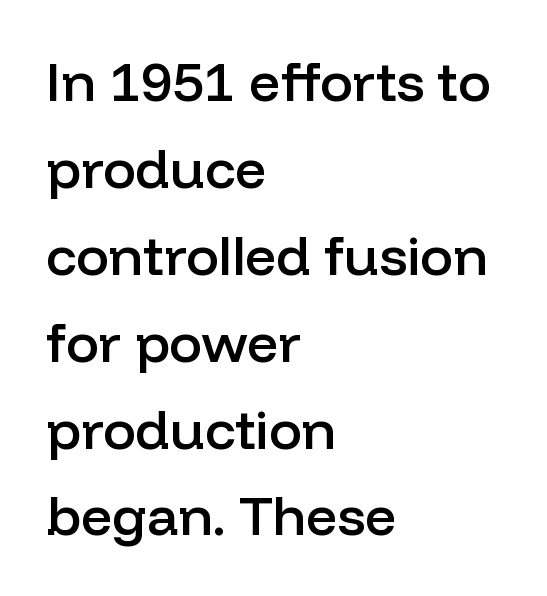
The image shows 55 px semibold sans-serif type, upright; set left-aligned, normal line spacing (1.58x), normal letter spacing, not underlined; low stroke contrast and a medium x-height.
